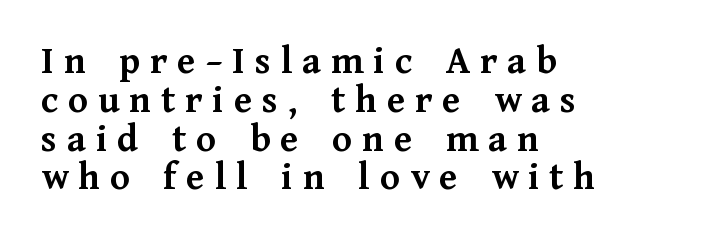
Q: Is the text bold? A: Yes.
Q: Is the text italic (slanted)? A: No, it is upright.
Q: Is the typeface a serif or a sans-serif typeface? A: Serif.
Q: Is the text underlined? A: No.
Q: How is the paragraph aligned? A: Left-aligned.
Q: Is the spacing between letters normal or unusually wide? A: Unusually wide.
Q: Is the spacing between lines tight, normal or loose? A: Tight.
Q: Width (condensed, normal, or wide)? A: Normal.
Q: Stroke contrast? A: Medium.
Q: x-height? A: Medium.
Q: Monospaced? A: No.
